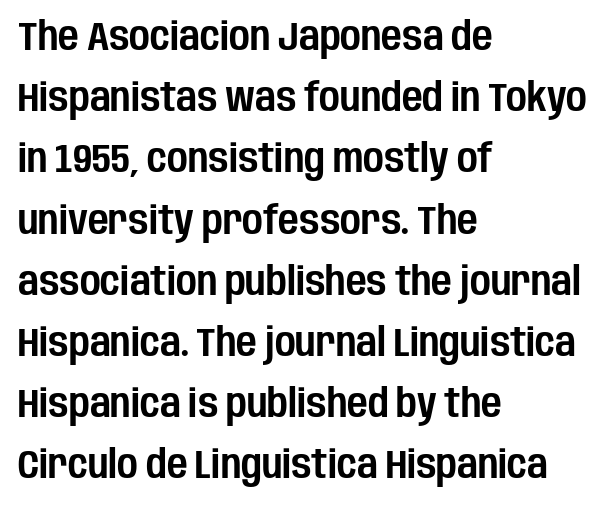
Q: Is the text italic (slanted)? A: No, it is upright.
Q: Is the typeface a serif or a sans-serif typeface? A: Sans-serif.
Q: Is the text underlined? A: No.
Q: How is the paragraph aligned? A: Left-aligned.
Q: Is the spacing between letters normal or unusually wide? A: Normal.
Q: Is the spacing between lines tight, normal or loose? A: Normal.
Q: Width (condensed, normal, or wide)? A: Condensed.
Q: Stroke contrast? A: Low.
Q: x-height? A: Large.
Q: Monospaced? A: No.
